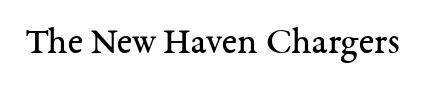
{"serif": "yes", "italic": "no", "bold": "no", "weight": "regular", "width": "normal", "stroke_contrast": "medium", "x_height": "medium", "monospaced": "no", "underline": "no", "letter_spacing": "normal", "letter_spacing_em": 0.0, "glyph_px": 38}
